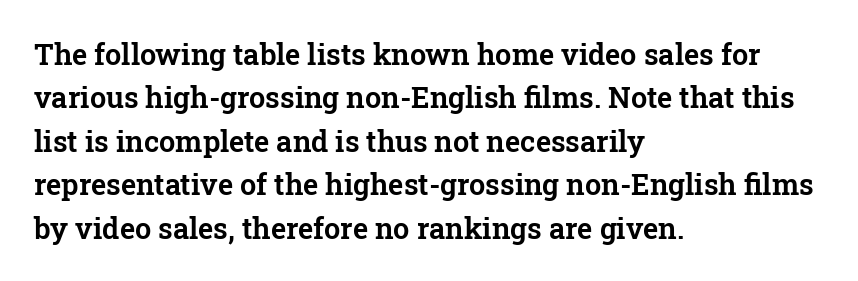
The image shows 29 px serif type, upright; set left-aligned, normal line spacing (1.5x), normal letter spacing, not underlined; low stroke contrast and a medium x-height.
